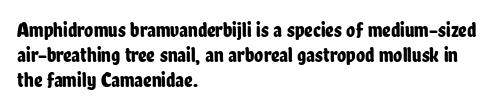
The image shows 21 px text type, upright; set left-aligned, line spacing 1.2x, normal letter spacing, not underlined.
